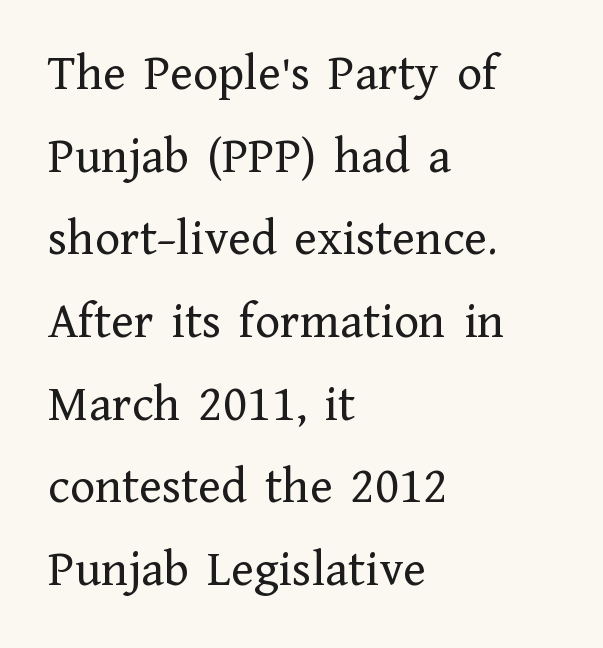
The image shows 52 px regular-weight serif type, upright; set left-aligned, normal line spacing (1.59x), normal letter spacing, not underlined; low stroke contrast and a medium x-height.
